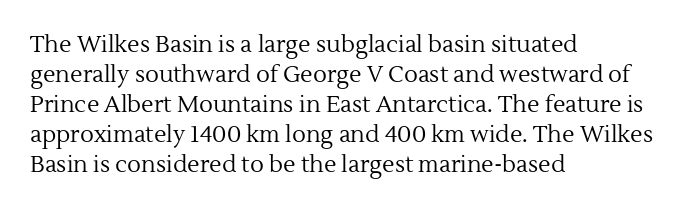
The image shows 23 px text type, upright; set left-aligned, normal line spacing (1.3x), normal letter spacing, not underlined.
